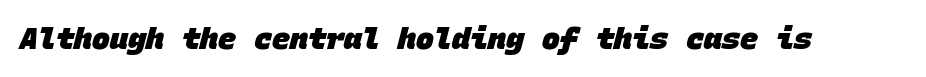
{"serif": "no", "bold": "yes", "weight": "heavy", "width": "normal", "stroke_contrast": "low", "x_height": "large", "monospaced": "yes", "underline": "no", "letter_spacing": "normal", "letter_spacing_em": 0.0, "glyph_px": 30}
